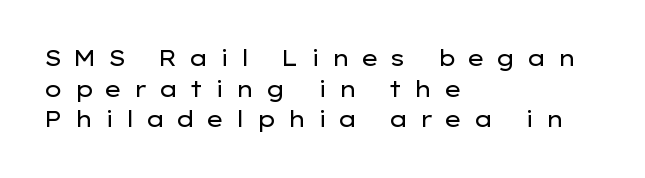
The image shows 22 px text type, upright; set left-aligned, normal line spacing (1.39x), unusually wide letter spacing (+0.49 em), not underlined.
